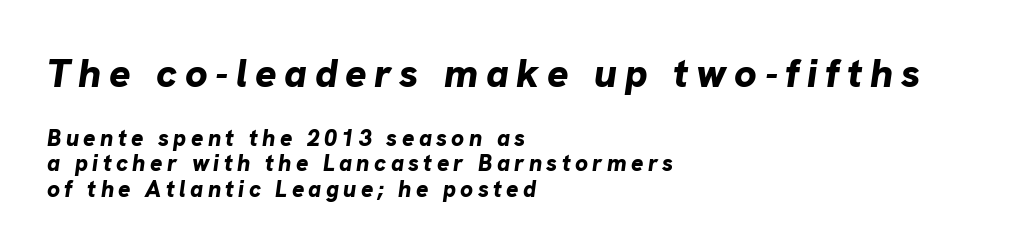
The rendering uses a small line-height, squeezing the rows. Size hierarchy here favors the leading block over the trailing one. The setting favours the left margin, as ordinary paragraphs usually do. As a designer I'd log this as weight 700, bold. The face used here is proportionally spaced, like ordinary book or web type.
